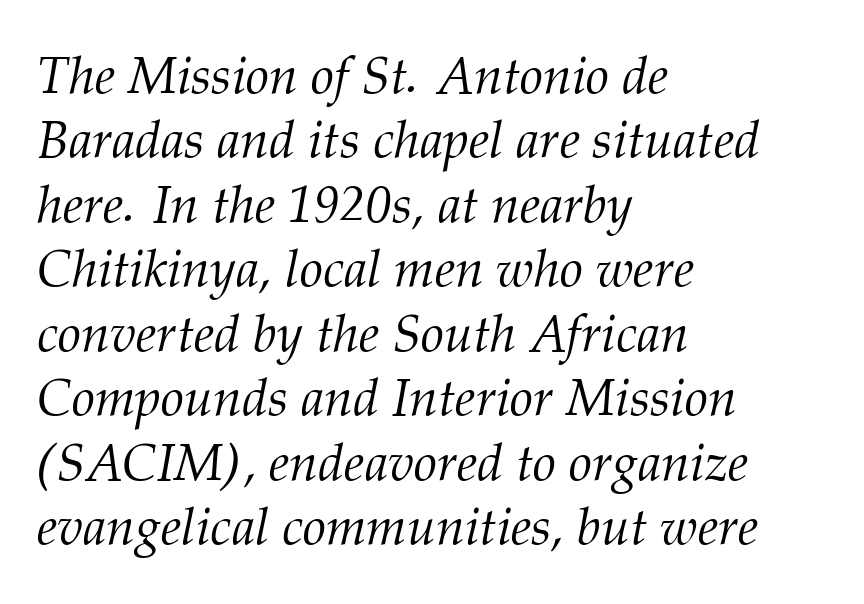
What kind of face is this? One with serifs. Caption: standard tracking, unaltered. Compared with a centered layout, this one pins lines to the left instead. The passage shown is typed in a proportional face where columns would drift. Weight: regular or lighter.
